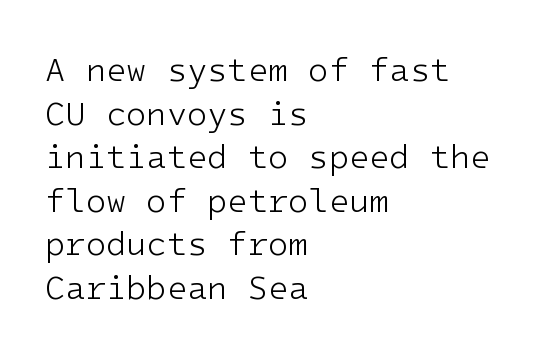
Q: Is the text bold? A: No.
Q: Is the text italic (slanted)? A: No, it is upright.
Q: Is the typeface a serif or a sans-serif typeface? A: Sans-serif.
Q: Is the text underlined? A: No.
Q: How is the paragraph aligned? A: Left-aligned.
Q: Is the spacing between letters normal or unusually wide? A: Normal.
Q: Is the spacing between lines tight, normal or loose? A: Normal.
Q: Width (condensed, normal, or wide)? A: Normal.
Q: Stroke contrast? A: Low.
Q: x-height? A: Medium.
